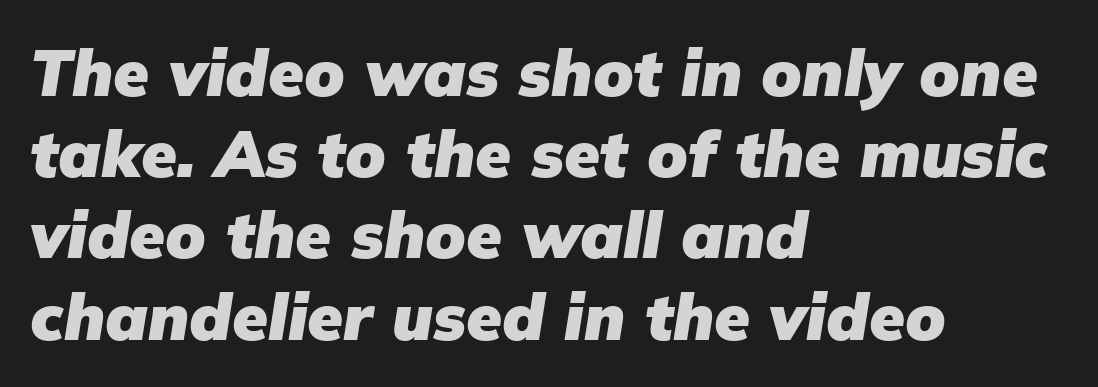
{"italic": "yes", "lean": "right", "slant_degrees": 9, "bold": "yes", "weight": "heavy", "width": "normal", "stroke_contrast": "low", "x_height": "medium", "monospaced": "no", "underline": "no", "align": "left", "line_spacing": "normal", "line_spacing_ratio": 1.25, "letter_spacing": "normal", "letter_spacing_em": 0.0, "glyph_px": 65}
